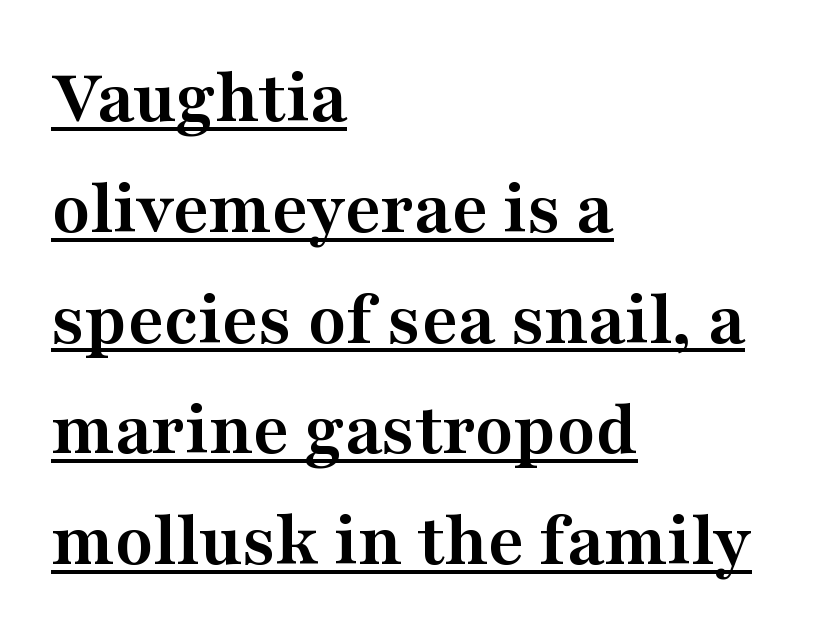
{"serif": "yes", "italic": "no", "bold": "yes", "weight": "semibold", "width": "wide", "stroke_contrast": "medium", "x_height": "medium", "monospaced": "no", "underline": "yes", "align": "left", "line_spacing": "normal", "line_spacing_ratio": 1.42, "letter_spacing": "normal", "letter_spacing_em": 0.0, "glyph_px": 78}
